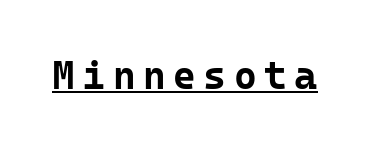
{"serif": "no", "italic": "no", "bold": "yes", "weight": "bold", "width": "normal", "stroke_contrast": "low", "x_height": "medium", "monospaced": "yes", "underline": "yes", "glyph_px": 39}
